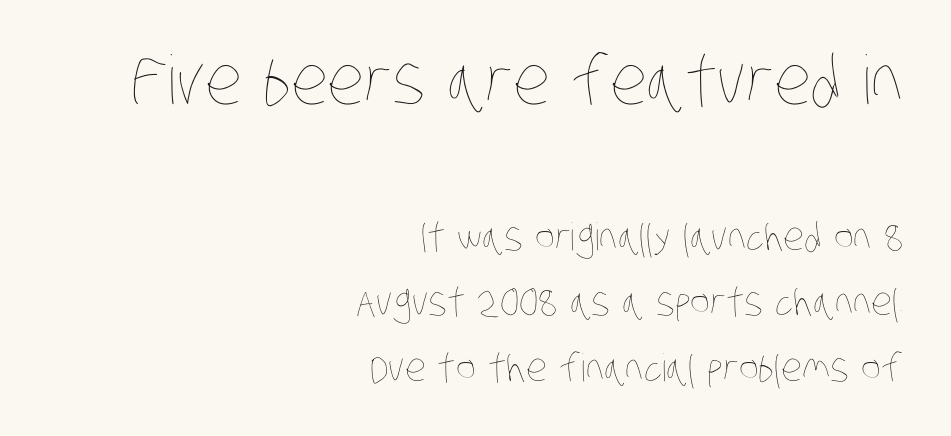
Q: Is the text bold? A: No.
Q: Is the text underlined? A: No.
Q: How is the paragraph aligned? A: Right-aligned.
Q: Is the spacing between letters normal or unusually wide? A: Normal.
Q: Which block of text is set in a larger size, the first (top) or the second (bottom)? A: The first (top) one.
Q: Width (condensed, normal, or wide)? A: Condensed.
Q: Stroke contrast? A: Low.
Q: x-height? A: Large.
Q: Monospaced? A: No.
